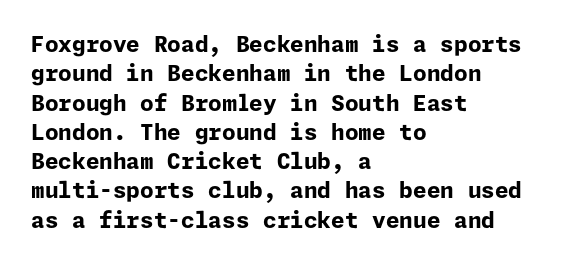
Every character sits straight up, as roman type does. Visually the block forms a straight wall on the left and a jagged coastline on the right. I'd describe the lettering as bold — thick and assertive. Unmarked baselines from the first word to the last.
